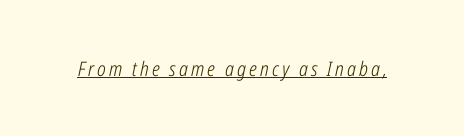
Q: Is the text bold? A: No.
Q: Is the text italic (slanted)? A: Yes, it leans right by about 12 degrees.
Q: Is the text underlined? A: Yes.
